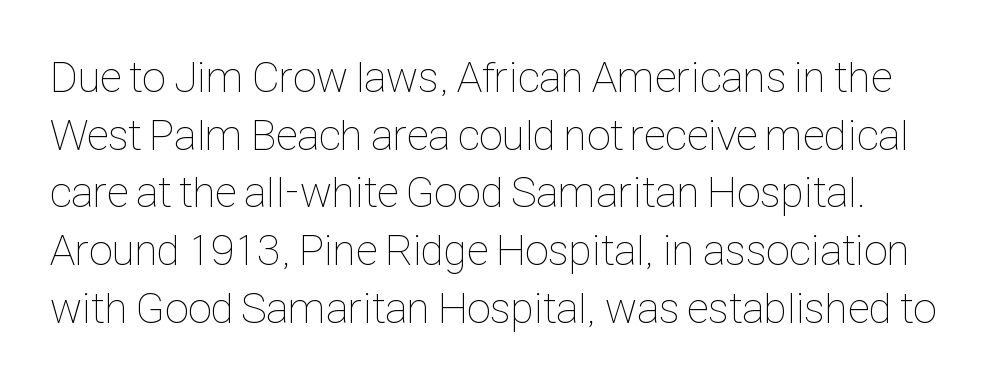
Q: Is the text bold? A: No.
Q: Is the text italic (slanted)? A: No, it is upright.
Q: Is the text underlined? A: No.
Q: Is the spacing between letters normal or unusually wide? A: Normal.
Q: Is the spacing between lines tight, normal or loose? A: Normal.
Q: Width (condensed, normal, or wide)? A: Condensed.
Q: Stroke contrast? A: Low.
Q: x-height? A: Medium.
Q: Monospaced? A: No.
